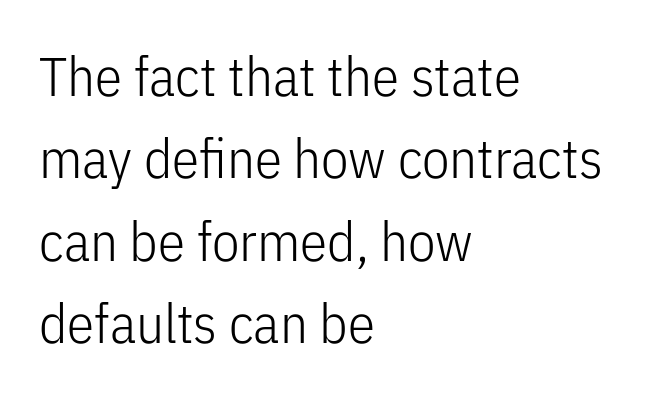
Think standard paragraph weight, or any step lighter than that. The font's upright variant was chosen for this text. Default kerning and tracking; the words read as compact shapes. One glance says typical: line gaps are just what's usual. Grotesque or geometric, the face here clearly has no serifs.
